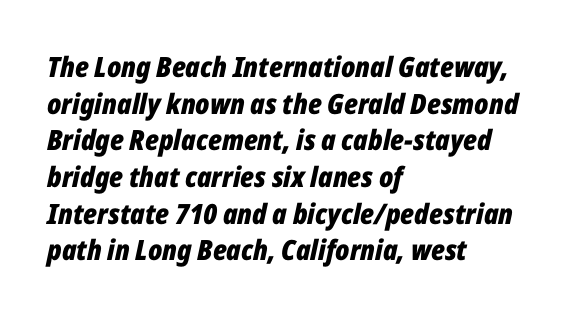
{"italic": "yes", "lean": "right", "slant_degrees": 12, "bold": "yes", "weight": "bold", "width": "condensed", "stroke_contrast": "low", "x_height": "medium", "monospaced": "no", "underline": "no", "align": "left", "line_spacing": "normal", "line_spacing_ratio": 1.31, "letter_spacing": "normal", "letter_spacing_em": 0.0, "glyph_px": 28}
